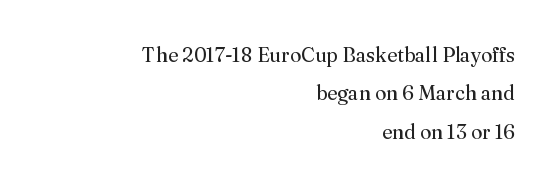
The image shows 20 px text type, upright; set right-aligned, loose line spacing (1.92x), normal letter spacing, not underlined.
